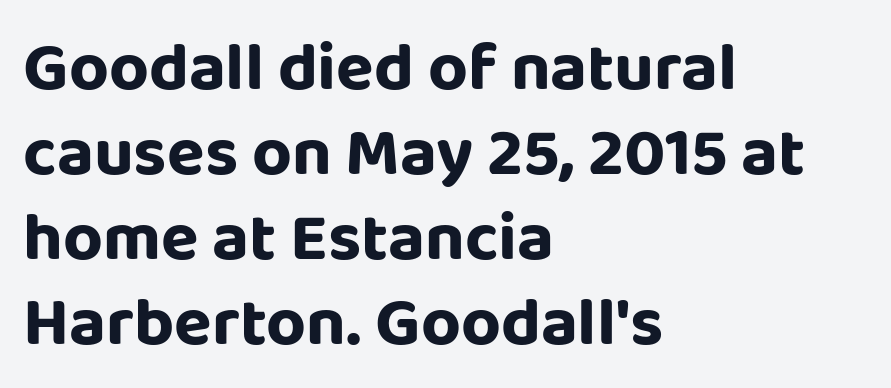
Here the designer chose a conventional face with non-uniform glyph widths. The face used here is a sans, in the tradition of grotesques and geometrics. The type sits square on the baseline with zero lean. Is the block centered? No — it sits flush against the left margin. Type without underlining.
